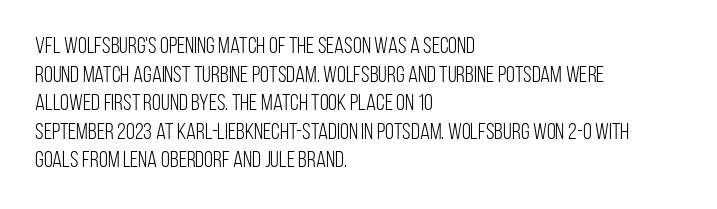
Beneath every word, the page is bare. On a weight scale, this lands at 450 or below. Look at the tracking — it's just the regular setting, nothing added. The typesetter chose a ragged-right arrangement here. Upright lettering throughout.
